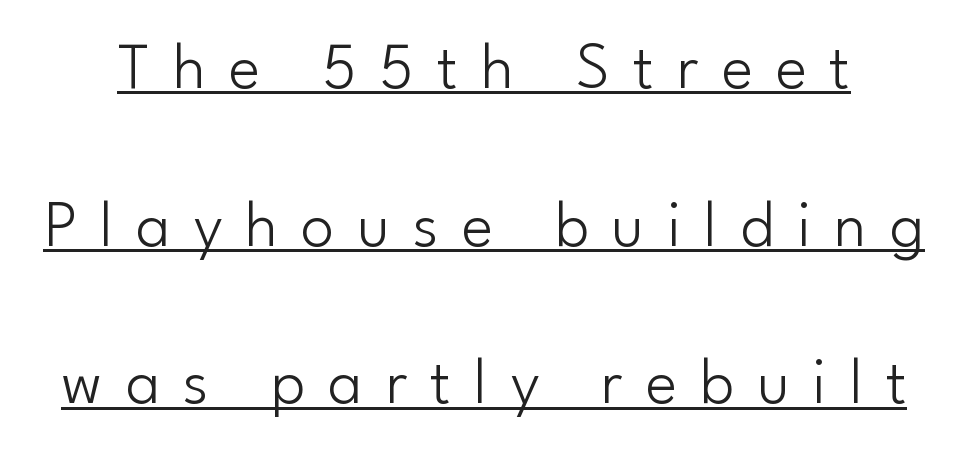
Q: Is the text bold? A: No.
Q: Is the text italic (slanted)? A: No, it is upright.
Q: Is the typeface a serif or a sans-serif typeface? A: Sans-serif.
Q: Is the text underlined? A: Yes.
Q: Is the spacing between letters normal or unusually wide? A: Unusually wide.
Q: Is the spacing between lines tight, normal or loose? A: Loose.
Q: Width (condensed, normal, or wide)? A: Normal.
Q: Stroke contrast? A: Low.
Q: x-height? A: Small.
Q: Monospaced? A: No.
